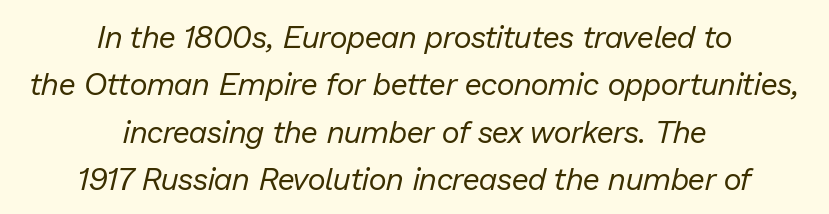
The image shows 31 px regular-weight type, italic (leaning right); set centered, normal line spacing (1.53x), normal letter spacing, not underlined; low stroke contrast and a medium x-height.
